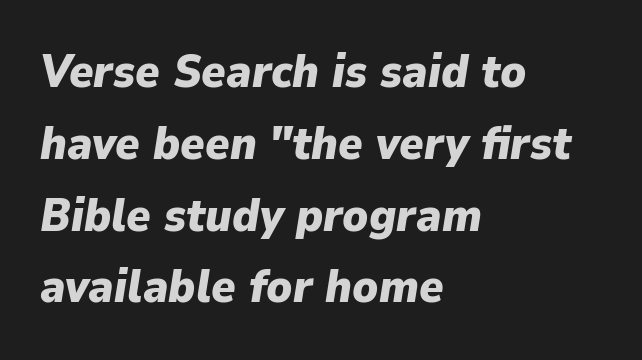
The area under the type is left untouched. The face used here is rendered with its standard letterfit. The lines in this sample share a left origin and differ only in where they stop. The line-height multiplier appears to be the usual default.
